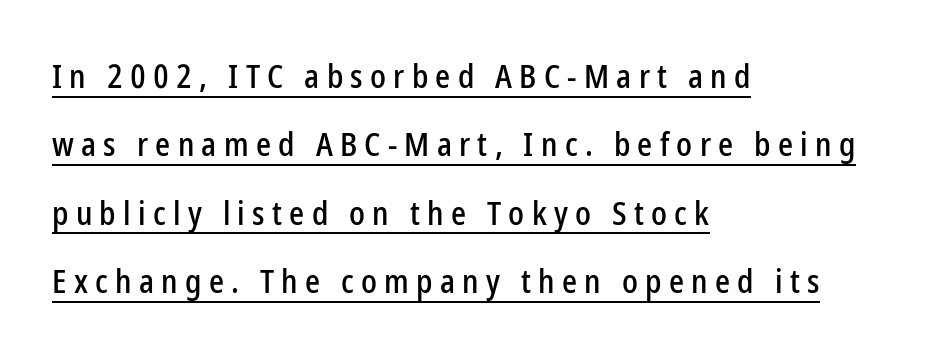
Q: Is the text italic (slanted)? A: No, it is upright.
Q: Is the typeface a serif or a sans-serif typeface? A: Sans-serif.
Q: Is the text underlined? A: Yes.
Q: How is the paragraph aligned? A: Left-aligned.
Q: Is the spacing between letters normal or unusually wide? A: Unusually wide.
Q: Is the spacing between lines tight, normal or loose? A: Loose.
Q: Width (condensed, normal, or wide)? A: Condensed.
Q: Stroke contrast? A: Low.
Q: x-height? A: Medium.
Q: Monospaced? A: No.
